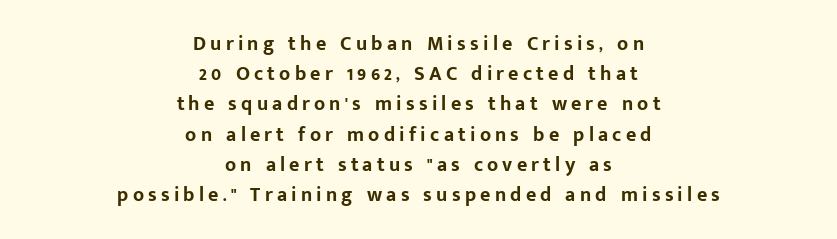
Q: Is the text bold? A: Yes.
Q: Is the text italic (slanted)? A: No, it is upright.
Q: Is the text underlined? A: No.
Q: How is the paragraph aligned? A: Centered.
Q: Is the spacing between letters normal or unusually wide? A: Unusually wide.
Q: Is the spacing between lines tight, normal or loose? A: Normal.
